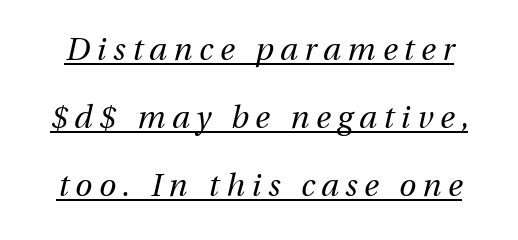
Q: Is the text bold? A: No.
Q: Is the text italic (slanted)? A: Yes, it leans right by about 13 degrees.
Q: Is the text underlined? A: Yes.
Q: Is the spacing between letters normal or unusually wide? A: Unusually wide.
Q: Is the spacing between lines tight, normal or loose? A: Loose.
Q: Width (condensed, normal, or wide)? A: Normal.
Q: Stroke contrast? A: Medium.
Q: x-height? A: Medium.
Q: Monospaced? A: No.
